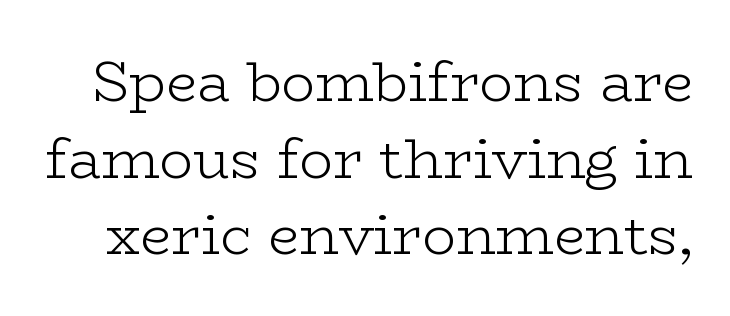
Q: Is the text bold? A: No.
Q: Is the text italic (slanted)? A: No, it is upright.
Q: Is the typeface a serif or a sans-serif typeface? A: Serif.
Q: Is the text underlined? A: No.
Q: Is the spacing between letters normal or unusually wide? A: Normal.
Q: Is the spacing between lines tight, normal or loose? A: Normal.
Q: Width (condensed, normal, or wide)? A: Wide.
Q: Stroke contrast? A: Low.
Q: x-height? A: Medium.
Q: Monospaced? A: No.
